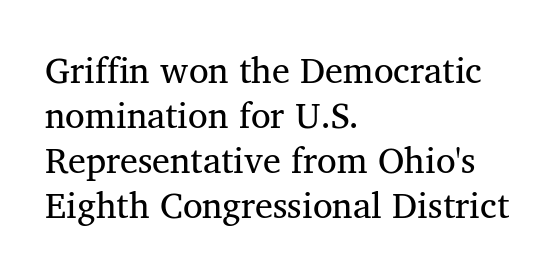
Q: Is the text bold? A: No.
Q: Is the text italic (slanted)? A: No, it is upright.
Q: Is the typeface a serif or a sans-serif typeface? A: Serif.
Q: Is the text underlined? A: No.
Q: How is the paragraph aligned? A: Left-aligned.
Q: Is the spacing between letters normal or unusually wide? A: Normal.
Q: Is the spacing between lines tight, normal or loose? A: Normal.
Q: Width (condensed, normal, or wide)? A: Normal.
Q: Stroke contrast? A: Medium.
Q: x-height? A: Medium.
Q: Monospaced? A: No.
